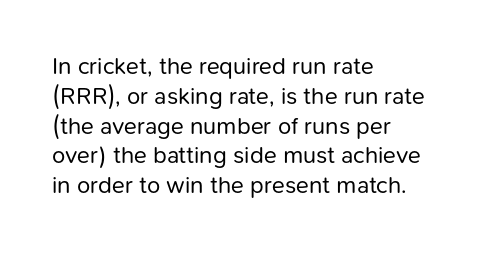
If you drew a line through each stem, it would be perfectly vertical. Tracking value appears to be zero — textbook default spacing. The rag falls on the right side of this text block. The face looks like a standard text weight, possibly lighter. The string is rendered with underlining switched off.
